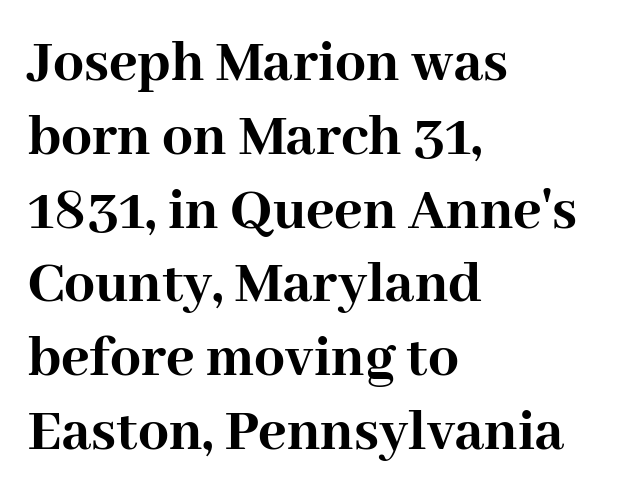
Underline: absent. Alignment: flush left. Tracking here is standard; glyphs follow each other at the usual distance. Regarding serifs, this sample has them. The characters look thick and weighty, a clear bold.
